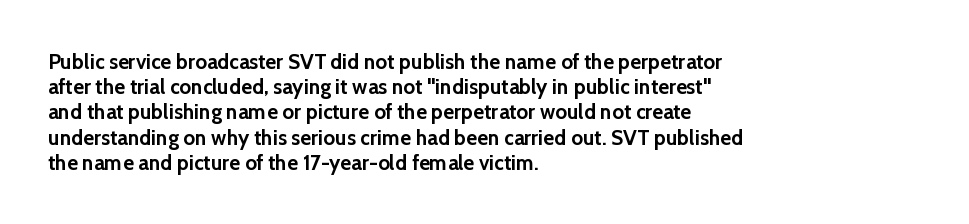
The image shows 21 px bold type, upright; set left-aligned, line spacing 1.2x, normal letter spacing, not underlined.
